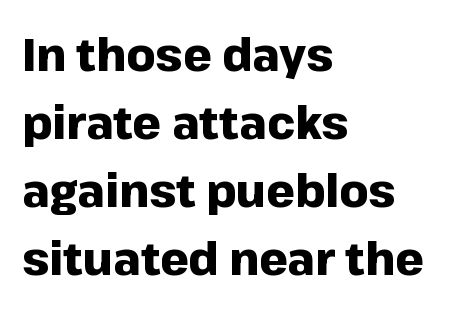
Q: Is the text bold? A: Yes.
Q: Is the text italic (slanted)? A: No, it is upright.
Q: Is the typeface a serif or a sans-serif typeface? A: Sans-serif.
Q: Is the text underlined? A: No.
Q: How is the paragraph aligned? A: Left-aligned.
Q: Is the spacing between letters normal or unusually wide? A: Normal.
Q: Is the spacing between lines tight, normal or loose? A: Normal.
Q: Width (condensed, normal, or wide)? A: Normal.
Q: Stroke contrast? A: Low.
Q: x-height? A: Medium.
Q: Monospaced? A: No.
